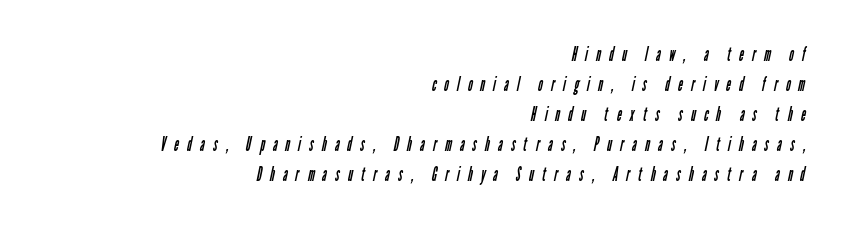
Quick note: underline off. A typesetter would call this heavily tracked-out type. The ragged edge is on the left, which tells us the setting is flush right. Counters stay open thanks to moderate or lighter strokes. This block has exactly the height ordinary leading produces.
